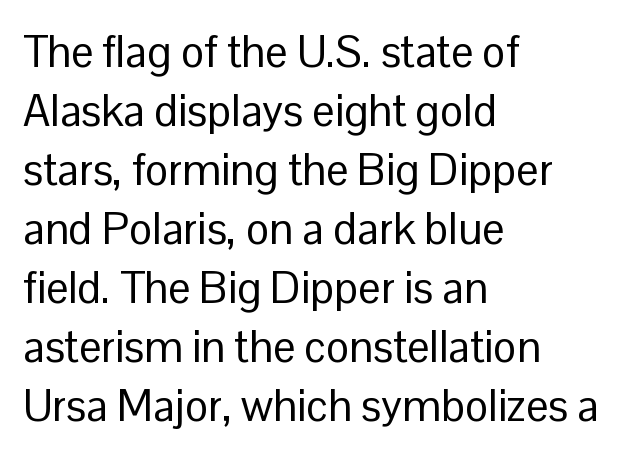
{"serif": "no", "italic": "no", "bold": "no", "weight": "regular", "width": "normal", "stroke_contrast": "low", "x_height": "medium", "monospaced": "no", "underline": "no", "align": "left", "line_spacing": "normal", "line_spacing_ratio": 1.34, "letter_spacing": "normal", "letter_spacing_em": 0.0, "glyph_px": 44}
